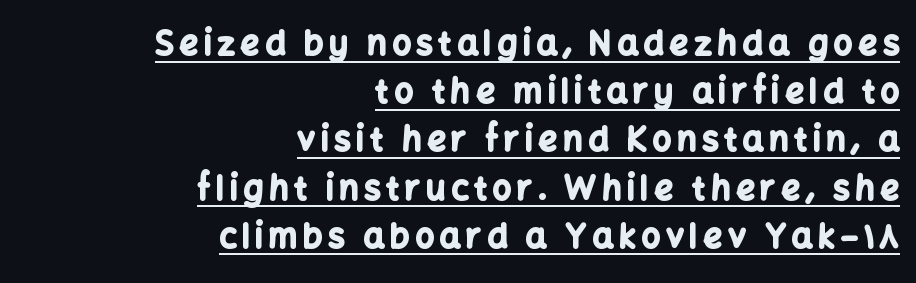
Q: Is the text bold? A: Yes.
Q: Is the text italic (slanted)? A: No, it is upright.
Q: Is the typeface a serif or a sans-serif typeface? A: Sans-serif.
Q: Is the text underlined? A: Yes.
Q: How is the paragraph aligned? A: Right-aligned.
Q: Is the spacing between lines tight, normal or loose? A: Normal.
Q: Width (condensed, normal, or wide)? A: Normal.
Q: Stroke contrast? A: Low.
Q: x-height? A: Medium.
Q: Monospaced? A: No.
